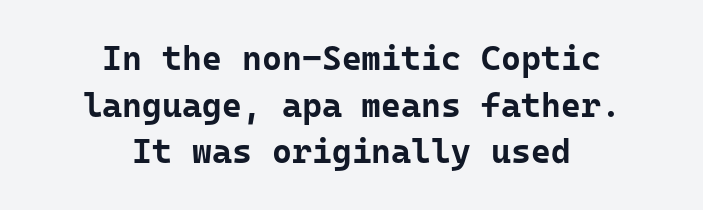
The image shows 34 px bold sans-serif type, upright; set centered, normal line spacing (1.37x), normal letter spacing, not underlined; low stroke contrast and a medium x-height.
